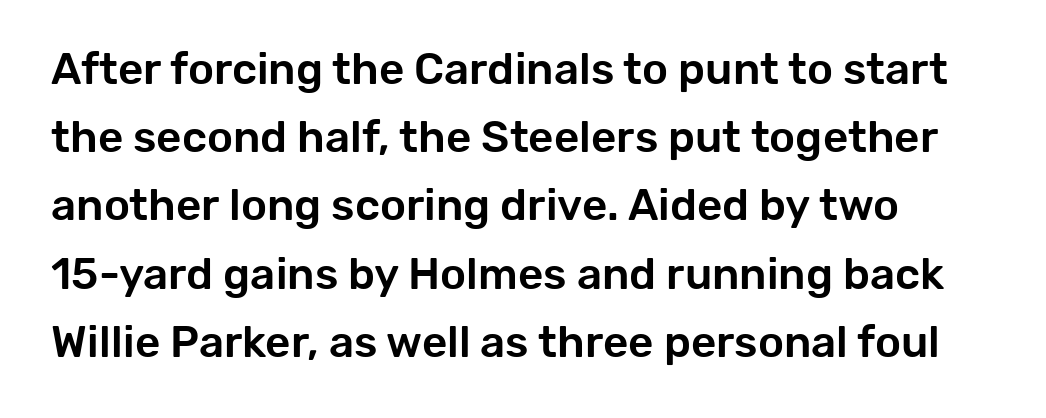
The image shows 44 px sans-serif type, upright; set left-aligned, normal line spacing (1.55x), normal letter spacing, not underlined; low stroke contrast and a medium x-height.
